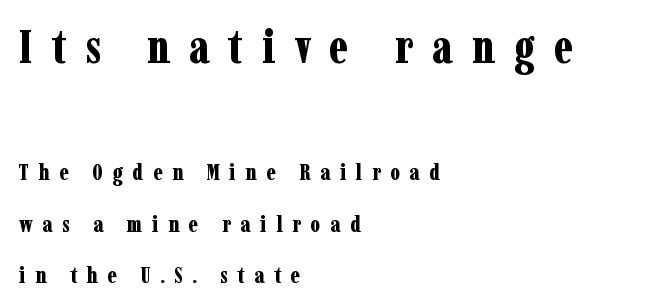
The image shows 46 px bold, condensed serif type, upright; set left-aligned, loose line spacing (2.23x), unusually wide letter spacing (+0.41 em), not underlined; the first (top) block is 2.0x larger; low stroke contrast and a medium x-height.
